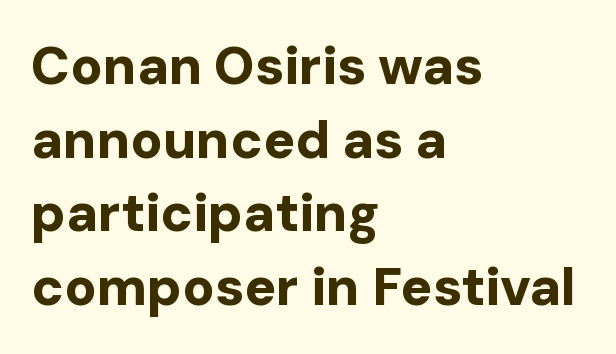
Q: Is the text bold? A: Yes.
Q: Is the text italic (slanted)? A: No, it is upright.
Q: Is the typeface a serif or a sans-serif typeface? A: Sans-serif.
Q: Is the text underlined? A: No.
Q: How is the paragraph aligned? A: Left-aligned.
Q: Is the spacing between letters normal or unusually wide? A: Normal.
Q: Is the spacing between lines tight, normal or loose? A: Normal.
Q: Width (condensed, normal, or wide)? A: Normal.
Q: Stroke contrast? A: Low.
Q: x-height? A: Medium.
Q: Monospaced? A: No.
